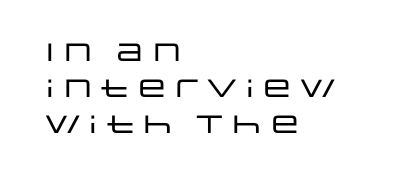
Q: Is the text italic (slanted)? A: No, it is upright.
Q: Is the text underlined? A: No.
Q: How is the paragraph aligned? A: Left-aligned.
Q: Is the spacing between letters normal or unusually wide? A: Normal.
Q: Is the spacing between lines tight, normal or loose? A: Normal.
